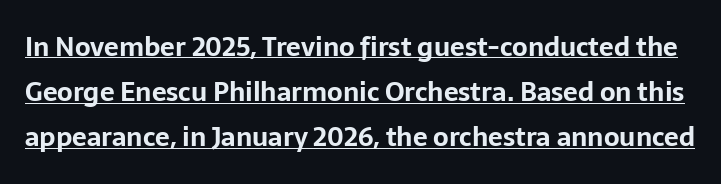
The rendering keeps characters at their native spacing. Each line of the rendering has a horizontal stroke beneath the glyphs. Its strokes are broad and dark, the hallmark of bold type. Do the letters lean? They stand straight.
